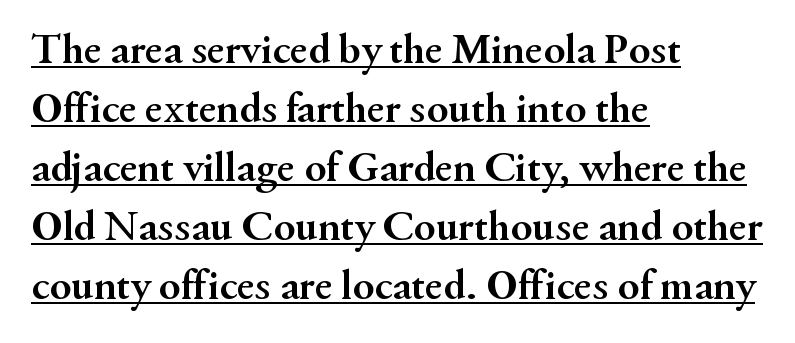
{"serif": "yes", "italic": "no", "bold": "yes", "weight": "semibold", "width": "normal", "stroke_contrast": "medium", "x_height": "small", "monospaced": "no", "underline": "yes", "align": "left", "line_spacing": "normal", "line_spacing_ratio": 1.34, "letter_spacing": "normal", "letter_spacing_em": 0.0, "glyph_px": 44}
